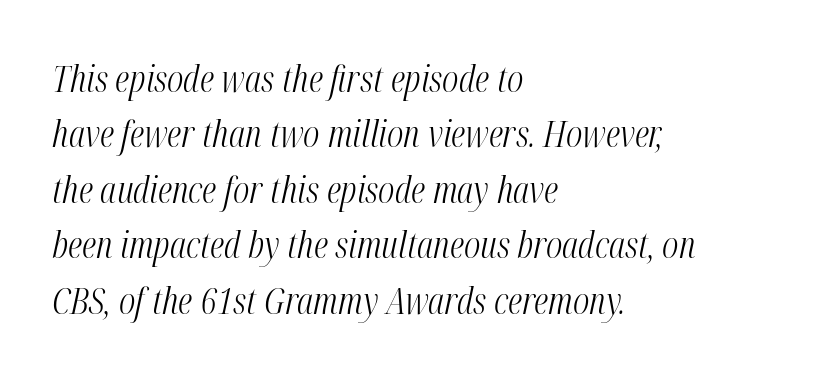
In terms of leading, this rendering sits right in the middle. Rule under the text: the space is simply empty. Does the copy run flush right? No — it runs flush left. Each letter keeps its own natural width here, so spacing adapts to shape.
